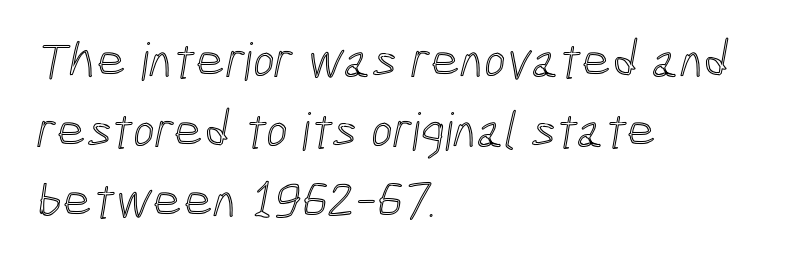
Line beginnings align vertically; line endings do not. The designer left line spacing at the default. The gap between lines stays unmarked. Spacing verdict: proportional, widths tailored to each character. Spacing between characters is what you'd get straight out of the box.
